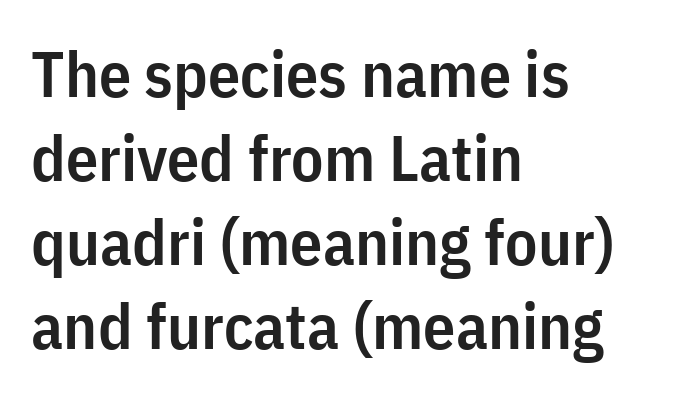
The image shows 64 px semibold, condensed sans-serif type, upright; set left-aligned, normal line spacing (1.31x), normal letter spacing, not underlined; low stroke contrast and a medium x-height.
